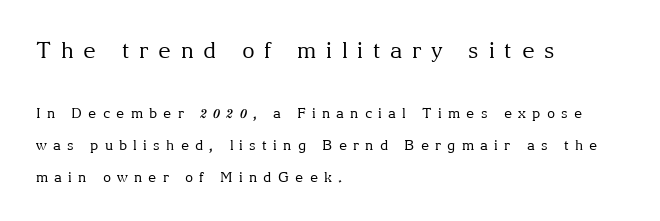
The image shows 22 px text type, upright; set left-aligned, loose line spacing (2.28x), unusually wide letter spacing (+0.44 em), not underlined; the first (top) block is 1.57x larger.
